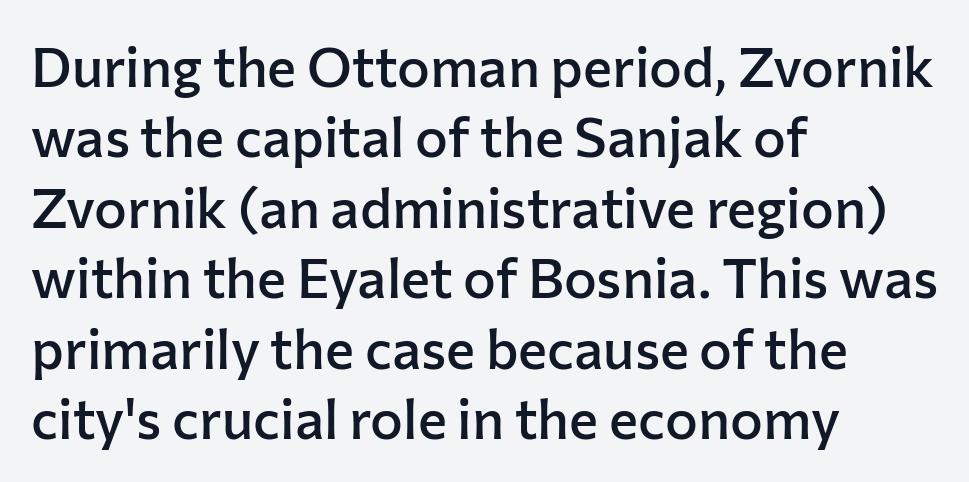
The image shows 55 px semibold sans-serif type, upright; set left-aligned, normal line spacing (1.28x), normal letter spacing, not underlined; low stroke contrast and a medium x-height.
